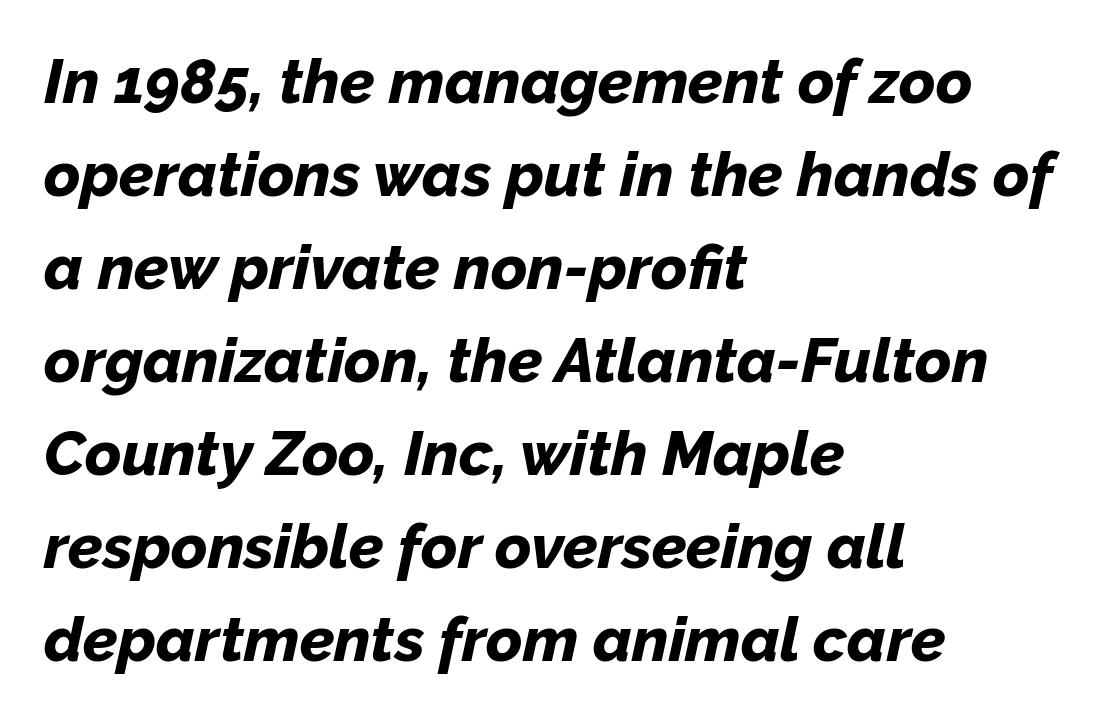
Q: Is the text bold? A: Yes.
Q: Is the text italic (slanted)? A: Yes, it leans right by about 12 degrees.
Q: Is the text underlined? A: No.
Q: How is the paragraph aligned? A: Left-aligned.
Q: Is the spacing between letters normal or unusually wide? A: Normal.
Q: Is the spacing between lines tight, normal or loose? A: Normal.
Q: Width (condensed, normal, or wide)? A: Normal.
Q: Stroke contrast? A: Low.
Q: x-height? A: Medium.
Q: Monospaced? A: No.
